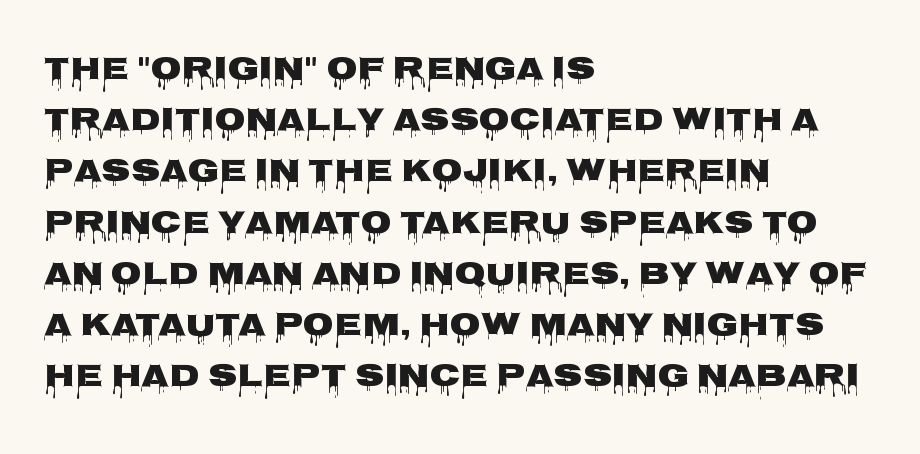
Q: Is the text bold? A: Yes.
Q: Is the text italic (slanted)? A: No, it is upright.
Q: Is the typeface a serif or a sans-serif typeface? A: Sans-serif.
Q: Is the text underlined? A: No.
Q: How is the paragraph aligned? A: Left-aligned.
Q: Is the spacing between letters normal or unusually wide? A: Normal.
Q: Is the spacing between lines tight, normal or loose? A: Normal.
Q: Width (condensed, normal, or wide)? A: Wide.
Q: Stroke contrast? A: Low.
Q: x-height? A: Large.
Q: Monospaced? A: No.
